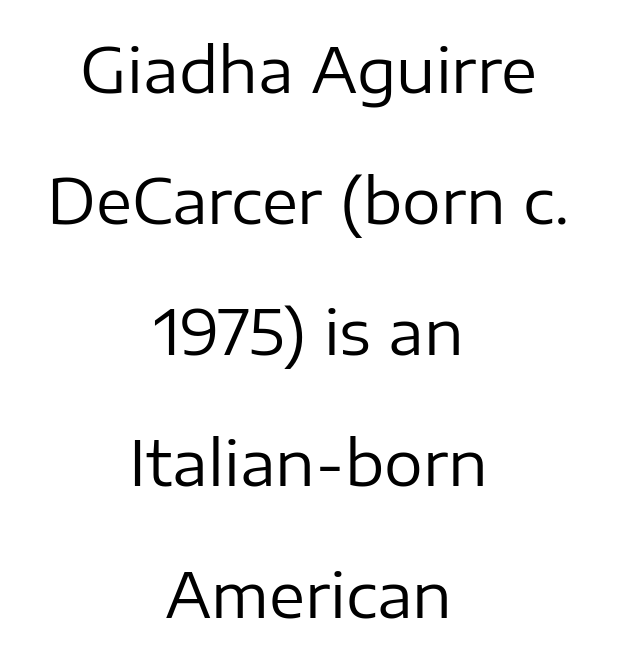
{"serif": "no", "italic": "no", "bold": "no", "weight": "regular", "width": "normal", "stroke_contrast": "low", "x_height": "medium", "monospaced": "no", "underline": "no", "align": "center", "line_spacing": "loose", "line_spacing_ratio": 2.15, "letter_spacing": "normal", "letter_spacing_em": 0.0, "glyph_px": 61}
